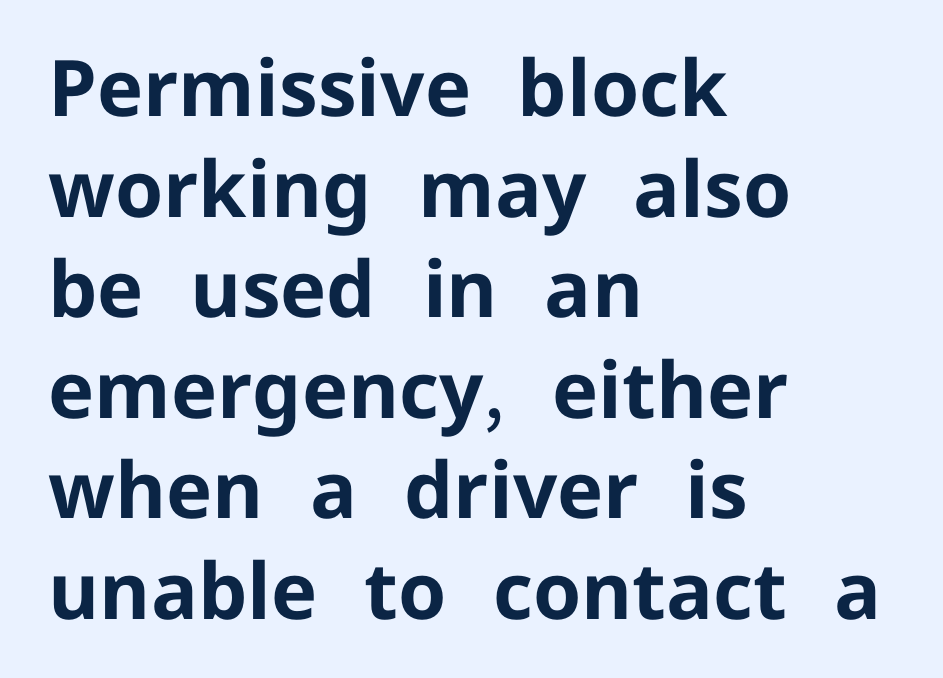
The image shows 78 px bold sans-serif type, upright; set left-aligned, normal line spacing (1.29x), normal letter spacing, not underlined; low stroke contrast and a medium x-height.
